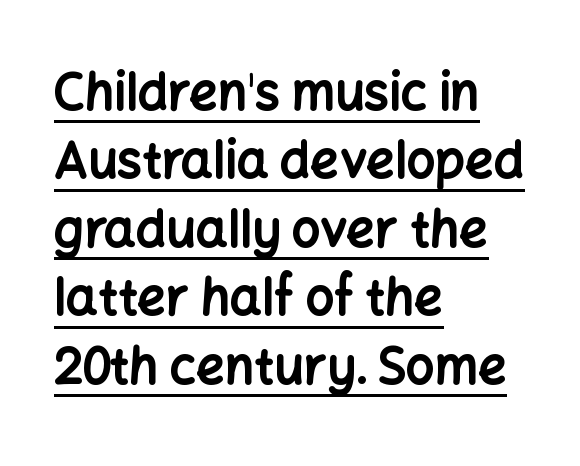
Q: Is the text bold? A: Yes.
Q: Is the text italic (slanted)? A: No, it is upright.
Q: Is the typeface a serif or a sans-serif typeface? A: Sans-serif.
Q: Is the text underlined? A: Yes.
Q: How is the paragraph aligned? A: Left-aligned.
Q: Is the spacing between letters normal or unusually wide? A: Normal.
Q: Is the spacing between lines tight, normal or loose? A: Normal.
Q: Width (condensed, normal, or wide)? A: Normal.
Q: Stroke contrast? A: Low.
Q: x-height? A: Medium.
Q: Monospaced? A: No.
